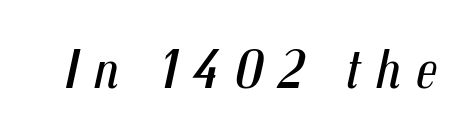
Designer's note — italics engaged. Caption: expanded tracking, letters set apart. Each row of text sits above clean, open space. The cut favours lightness, reaching ordinary text weight at its darkest. Varying glyph widths throughout — classic text-font behaviour.
